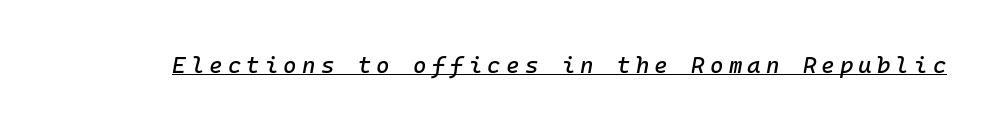
Q: Is the text italic (slanted)? A: Yes, it leans right by about 10 degrees.
Q: Is the text underlined? A: Yes.
Q: Is the spacing between letters normal or unusually wide? A: Unusually wide.
